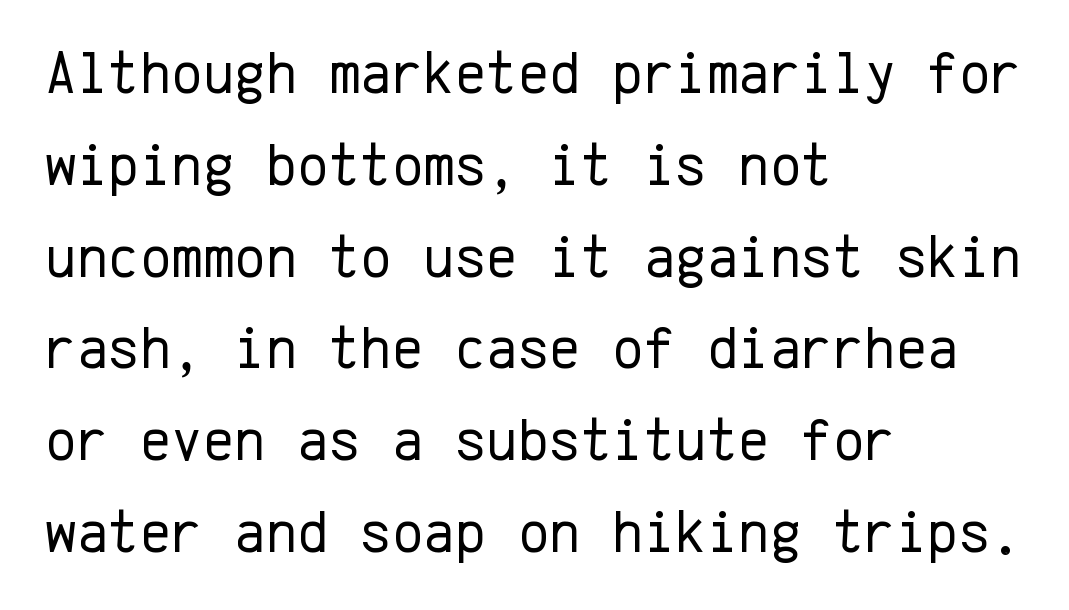
{"serif": "no", "italic": "no", "bold": "no", "weight": "regular", "width": "normal", "stroke_contrast": "low", "x_height": "medium", "monospaced": "yes", "underline": "no", "align": "left", "line_spacing": "normal", "line_spacing_ratio": 1.53, "letter_spacing": "normal", "letter_spacing_em": 0.0, "glyph_px": 60}
